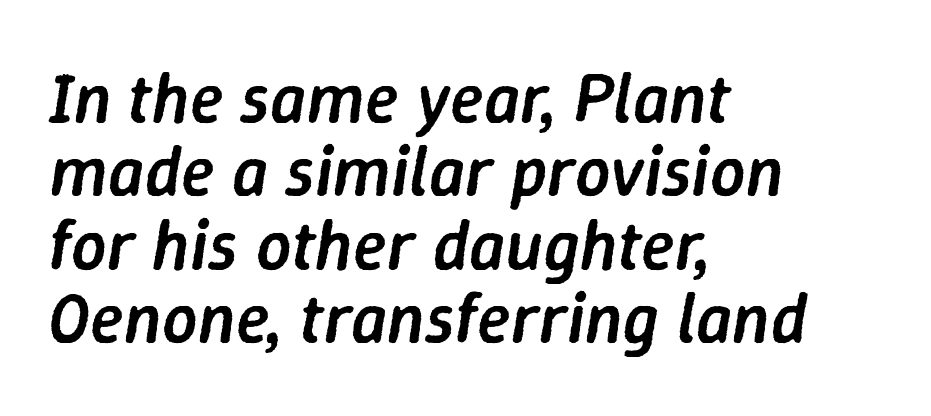
{"italic": "yes", "lean": "right", "slant_degrees": 9, "bold": "semi", "weight": "semibold", "width": "normal", "stroke_contrast": "low", "x_height": "medium", "monospaced": "no", "underline": "no", "align": "left", "line_spacing": "tight", "line_spacing_ratio": 1.05, "letter_spacing": "normal", "letter_spacing_em": 0.0, "glyph_px": 70}
